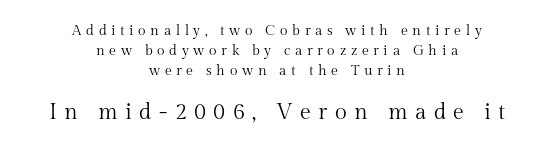
Notice how descenders clear the ascenders below comfortably — that's standard leading. Bold? No — there's no thickening of the strokes. The words here are not underlined. Style check: upright. Neither beginnings nor endings align; midpoints do.
